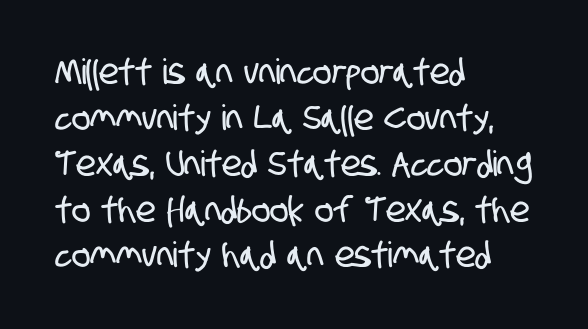
Q: Is the typeface a serif or a sans-serif typeface? A: Sans-serif.
Q: Is the text underlined? A: No.
Q: How is the paragraph aligned? A: Left-aligned.
Q: Is the spacing between letters normal or unusually wide? A: Normal.
Q: Is the spacing between lines tight, normal or loose? A: Normal.
Q: Width (condensed, normal, or wide)? A: Condensed.
Q: Stroke contrast? A: Low.
Q: x-height? A: Large.
Q: Monospaced? A: No.
